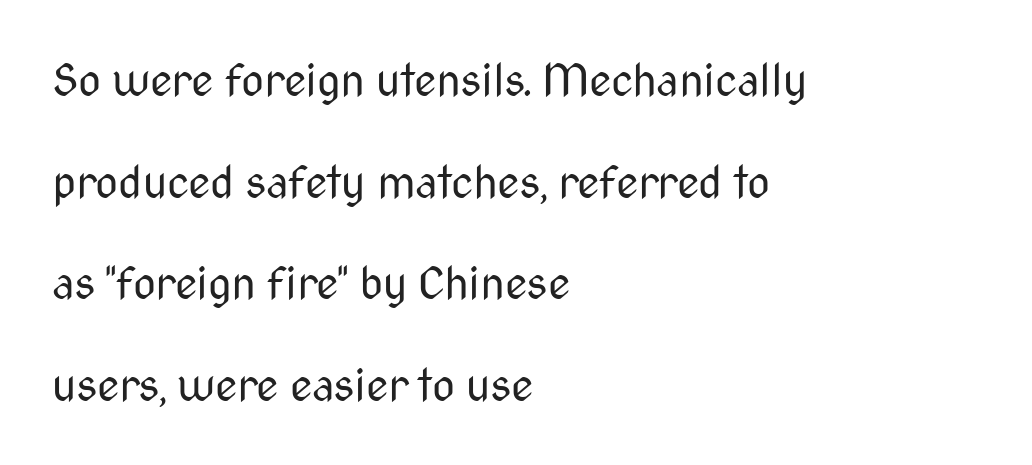
Q: Is the text bold? A: No.
Q: Is the text italic (slanted)? A: No, it is upright.
Q: Is the typeface a serif or a sans-serif typeface? A: Sans-serif.
Q: Is the text underlined? A: No.
Q: How is the paragraph aligned? A: Left-aligned.
Q: Is the spacing between letters normal or unusually wide? A: Normal.
Q: Is the spacing between lines tight, normal or loose? A: Loose.
Q: Width (condensed, normal, or wide)? A: Condensed.
Q: Stroke contrast? A: Medium.
Q: x-height? A: Medium.
Q: Monospaced? A: No.
